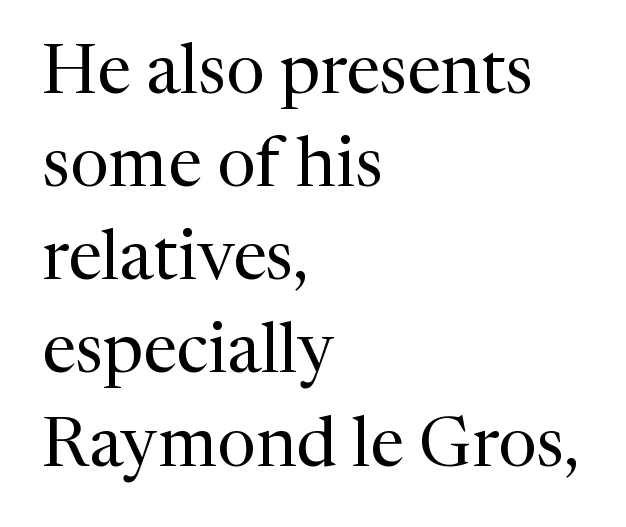
Q: Is the text bold? A: No.
Q: Is the text italic (slanted)? A: No, it is upright.
Q: Is the typeface a serif or a sans-serif typeface? A: Serif.
Q: Is the text underlined? A: No.
Q: How is the paragraph aligned? A: Left-aligned.
Q: Is the spacing between letters normal or unusually wide? A: Normal.
Q: Is the spacing between lines tight, normal or loose? A: Normal.
Q: Width (condensed, normal, or wide)? A: Normal.
Q: Stroke contrast? A: Medium.
Q: x-height? A: Medium.
Q: Monospaced? A: No.
